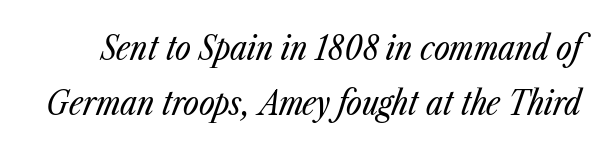
There is no visible air inserted between adjacent glyphs. A typesetter would call this proportional, since set widths differ per character. It's the slanting kind of type. Stem width sits at or under what a default text font uses. Descenders hang freely into open space. Notice how descenders clear the ascenders below comfortably — that's standard leading.
